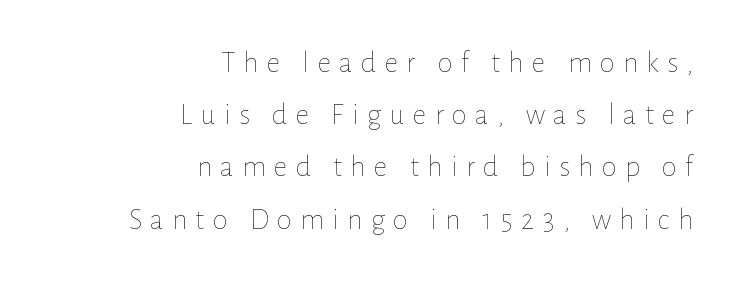
{"italic": "no", "bold": "no", "weight": "thin", "width": "normal", "stroke_contrast": "low", "x_height": "medium", "monospaced": "no", "underline": "no", "align": "right", "line_spacing_ratio": 1.74, "letter_spacing": "wide", "letter_spacing_em": 0.28, "glyph_px": 30}
